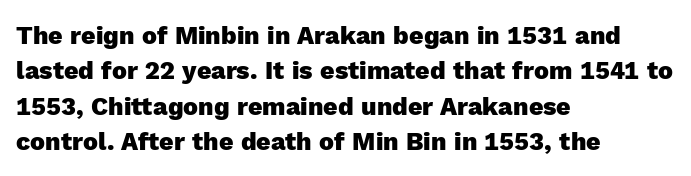
{"italic": "no", "bold": "yes", "underline": "no", "align": "left", "line_spacing": "normal", "line_spacing_ratio": 1.42, "letter_spacing": "normal", "letter_spacing_em": 0.0, "glyph_px": 25}
